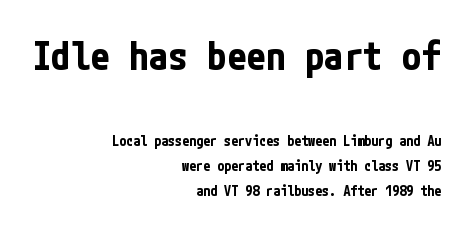
Decoration check: the copy has no underline. Heavy-handed strokes throughout: this text is bold. The designer gave the opening block more size than the closing block. Leftover space on each line is placed entirely before the opening word. Every stem runs plumb, perpendicular to the baseline. The gaps between neighbouring characters are ordinary and unremarkable.
